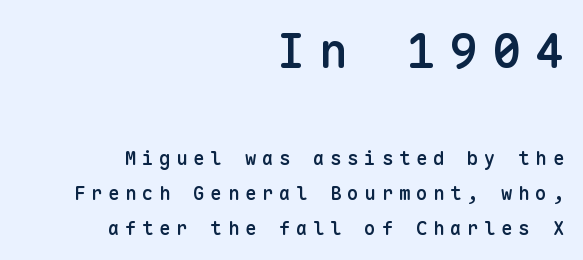
Q: Is the text bold? A: Semi-bold.
Q: Is the text italic (slanted)? A: No, it is upright.
Q: Is the typeface a serif or a sans-serif typeface? A: Sans-serif.
Q: Is the text underlined? A: No.
Q: How is the paragraph aligned? A: Right-aligned.
Q: Is the spacing between letters normal or unusually wide? A: Unusually wide.
Q: Which block of text is set in a larger size, the first (top) or the second (bottom)? A: The first (top) one.
Q: Width (condensed, normal, or wide)? A: Normal.
Q: Stroke contrast? A: Low.
Q: x-height? A: Medium.
Q: Monospaced? A: Yes.
